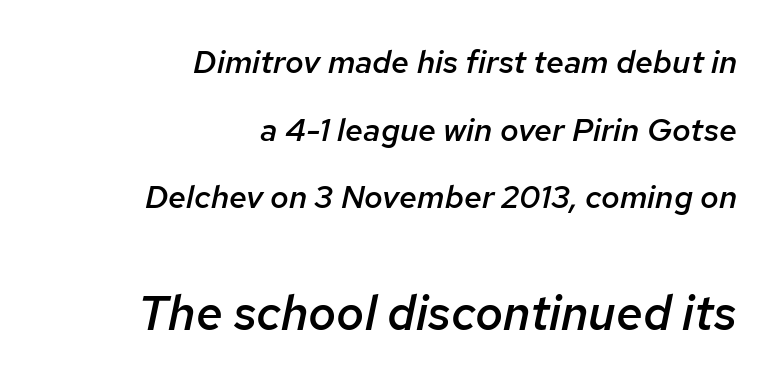
The image shows 48 px semibold type, italic (leaning right); set right-aligned, loose line spacing (2.11x), normal letter spacing, not underlined; the second (bottom) block is 1.5x larger; low stroke contrast and a medium x-height.
